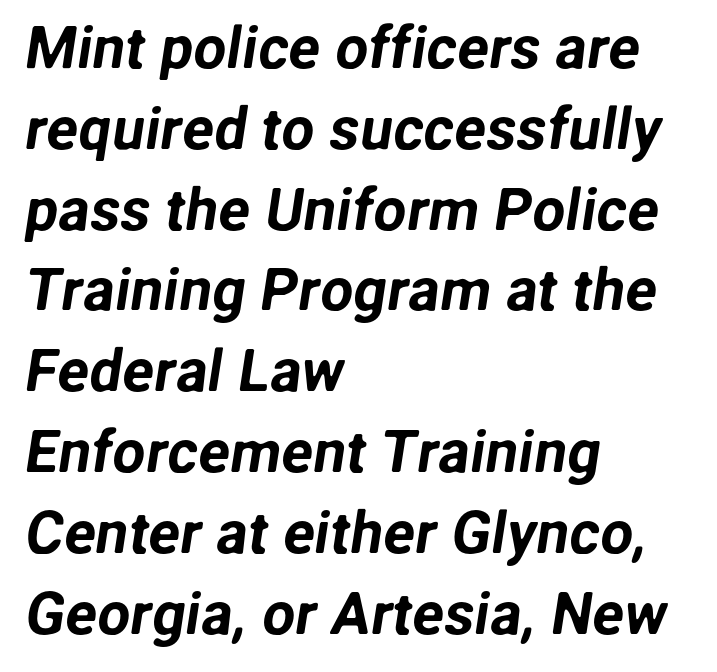
Q: Is the typeface a serif or a sans-serif typeface? A: Sans-serif.
Q: Is the text underlined? A: No.
Q: How is the paragraph aligned? A: Left-aligned.
Q: Is the spacing between letters normal or unusually wide? A: Normal.
Q: Is the spacing between lines tight, normal or loose? A: Normal.
Q: Width (condensed, normal, or wide)? A: Normal.
Q: Stroke contrast? A: Low.
Q: x-height? A: Medium.
Q: Monospaced? A: No.
